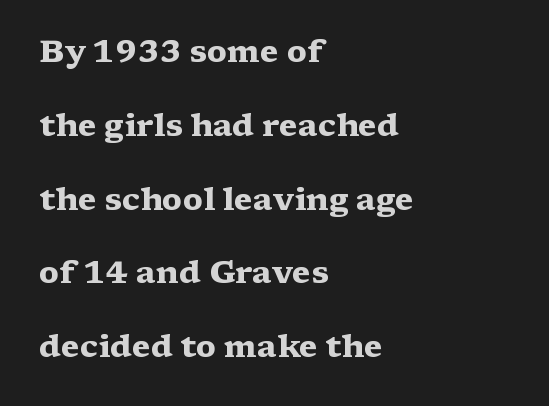
Q: Is the text bold? A: Yes.
Q: Is the text italic (slanted)? A: No, it is upright.
Q: Is the typeface a serif or a sans-serif typeface? A: Serif.
Q: Is the text underlined? A: No.
Q: How is the paragraph aligned? A: Left-aligned.
Q: Is the spacing between letters normal or unusually wide? A: Normal.
Q: Is the spacing between lines tight, normal or loose? A: Loose.
Q: Width (condensed, normal, or wide)? A: Wide.
Q: Stroke contrast? A: Medium.
Q: x-height? A: Medium.
Q: Monospaced? A: No.
